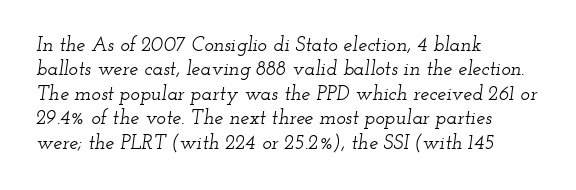
{"italic": "yes", "lean": "right", "slant_degrees": 12, "underline": "no", "align": "left", "line_spacing_ratio": 1.22, "letter_spacing": "normal", "letter_spacing_em": 0.0, "glyph_px": 20}
